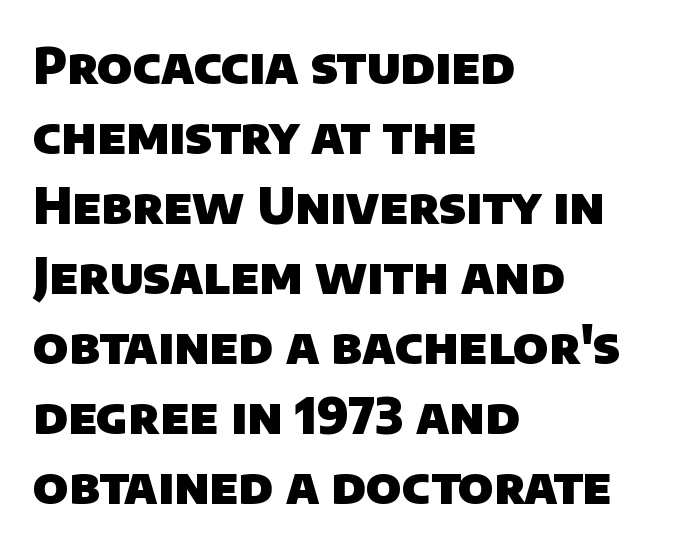
Q: Is the text bold? A: Yes.
Q: Is the typeface a serif or a sans-serif typeface? A: Sans-serif.
Q: Is the text underlined? A: No.
Q: How is the paragraph aligned? A: Left-aligned.
Q: Is the spacing between letters normal or unusually wide? A: Normal.
Q: Is the spacing between lines tight, normal or loose? A: Normal.
Q: Width (condensed, normal, or wide)? A: Normal.
Q: Stroke contrast? A: Low.
Q: x-height? A: Large.
Q: Monospaced? A: No.
